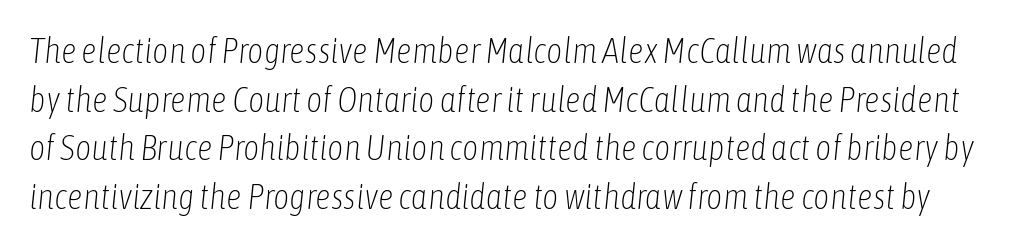
Q: Is the text bold? A: No.
Q: Is the text italic (slanted)? A: Yes, it leans right by about 6 degrees.
Q: Is the text underlined? A: No.
Q: Is the spacing between letters normal or unusually wide? A: Normal.
Q: Is the spacing between lines tight, normal or loose? A: Normal.
Q: Width (condensed, normal, or wide)? A: Condensed.
Q: Stroke contrast? A: Low.
Q: x-height? A: Medium.
Q: Monospaced? A: No.
